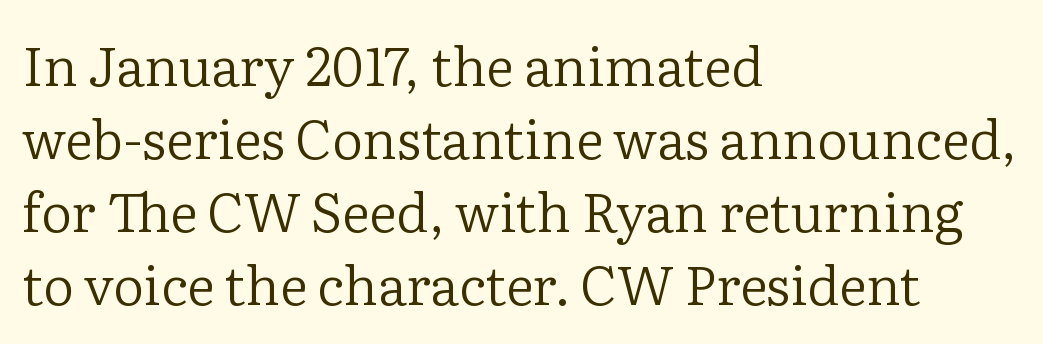
{"serif": "yes", "italic": "no", "bold": "no", "weight": "regular", "width": "normal", "stroke_contrast": "low", "x_height": "medium", "monospaced": "no", "underline": "no", "align": "left", "line_spacing": "normal", "line_spacing_ratio": 1.35, "letter_spacing": "normal", "letter_spacing_em": 0.0, "glyph_px": 54}
